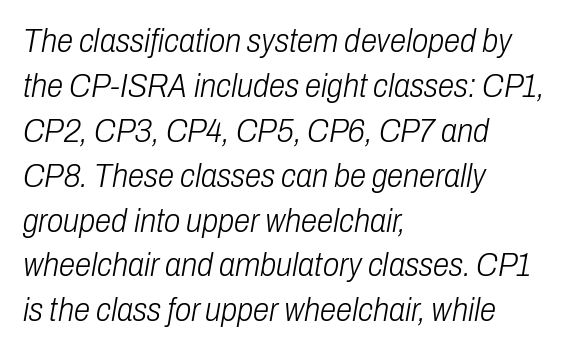
These lines sit exactly where default settings would place them. Lines of text with bare space underneath. The strokes carry an ordinary text weight at most. Is the type slanted? Yes — the strokes lean at a clear angle. These lines are rendered in a variable-pitch font.
